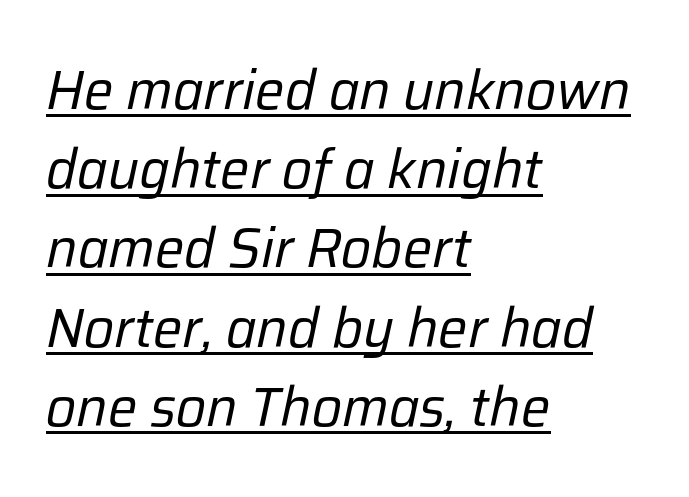
{"italic": "yes", "lean": "right", "slant_degrees": 12, "bold": "no", "weight": "regular", "width": "normal", "stroke_contrast": "low", "x_height": "medium", "monospaced": "no", "underline": "yes", "align": "left", "line_spacing": "normal", "line_spacing_ratio": 1.44, "letter_spacing": "normal", "letter_spacing_em": 0.0, "glyph_px": 55}
